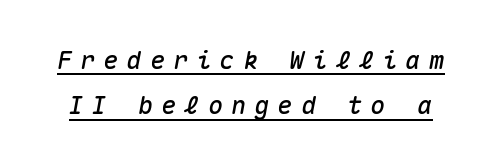
{"italic": "yes", "lean": "right", "slant_degrees": 10, "underline": "yes", "line_spacing_ratio": 1.82, "letter_spacing": "wide", "letter_spacing_em": 0.33, "glyph_px": 25}
